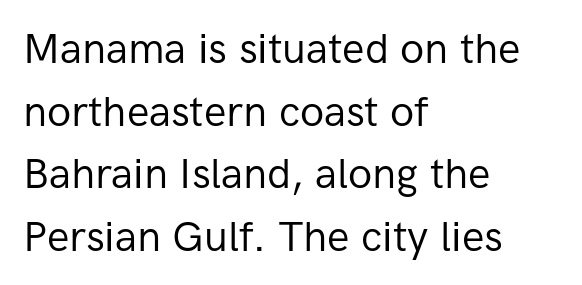
Stroke mass is kept to a normal reading level or below. The rendering shows plain stroke endings on the letterforms — a sans-serif design. Notice how the stems are strictly vertical — no italics here. The passage shown is not underscored anywhere.
